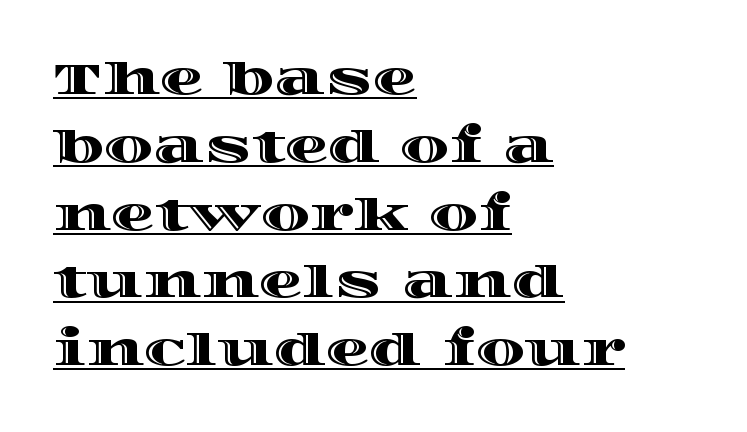
Q: Is the text italic (slanted)? A: No, it is upright.
Q: Is the text underlined? A: Yes.
Q: How is the paragraph aligned? A: Left-aligned.
Q: Is the spacing between letters normal or unusually wide? A: Normal.
Q: Is the spacing between lines tight, normal or loose? A: Normal.
Q: Width (condensed, normal, or wide)? A: Wide.
Q: x-height? A: Large.
Q: Monospaced? A: No.
